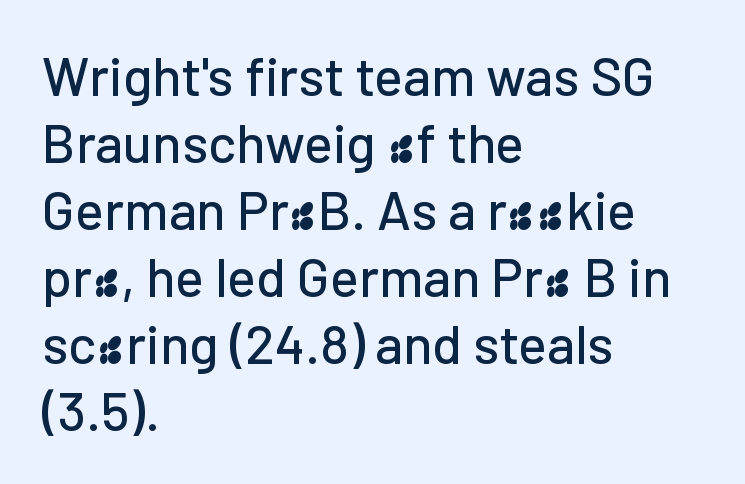
The image shows 54 px sans-serif type, upright; set left-aligned, line spacing 1.24x, normal letter spacing, not underlined; low stroke contrast and a medium x-height.
